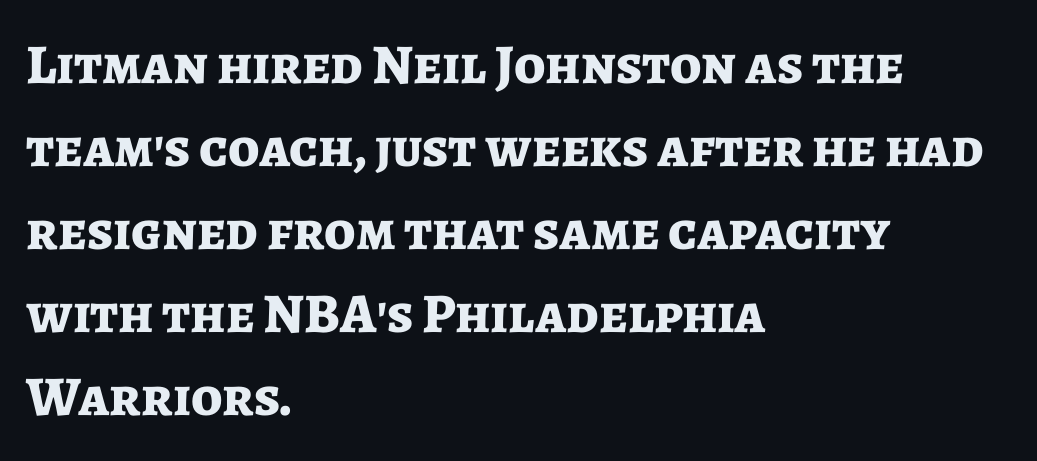
Upright lettering throughout. Tracking value appears to be zero — textbook default spacing. Think of a printed novel: that variable character pitch is what you see here. The characters display no serif detailing; their extremities are plain. Caption: bold face, heavy strokes.
